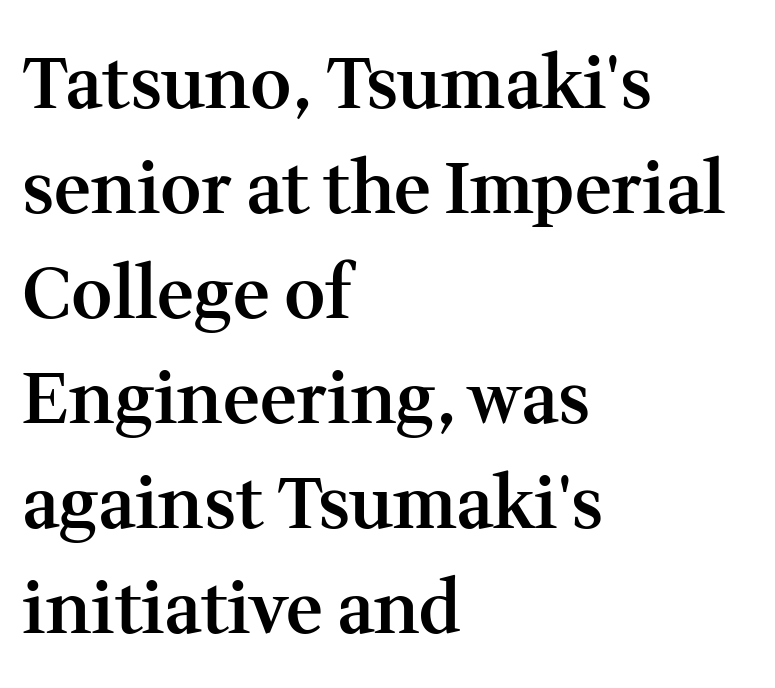
Serifs: yes, visible at the terminals of the letterforms. Summary of weight: moderately heavy, a semibold. The line texture is even and compact thanks to regular tracking. You can tell it's not italic because the verticals are truly vertical.
